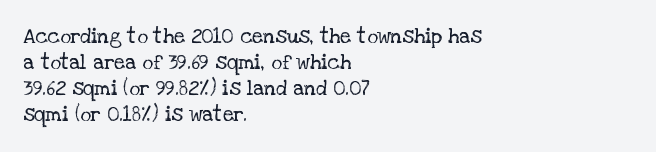
The typography opts for an upright posture over an oblique one. Unmarked baselines from the first word to the last. Students, note that the glyphs here touch the page at normal intervals. Which margin do the lines hug? The left one — the right edge is uneven. The typesetting does not lean heavy: it is not bold.
